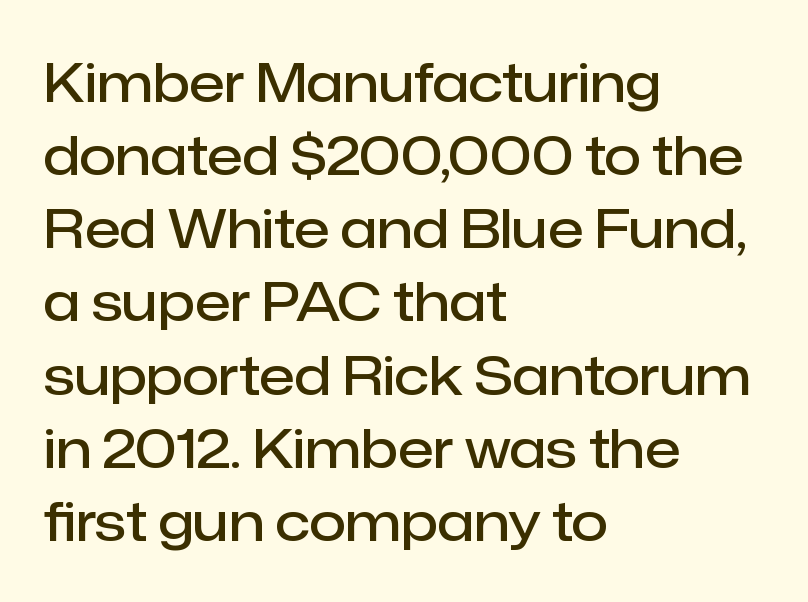
The image shows 53 px semibold sans-serif type, upright; set left-aligned, normal line spacing (1.38x), normal letter spacing, not underlined; low stroke contrast and a medium x-height.
